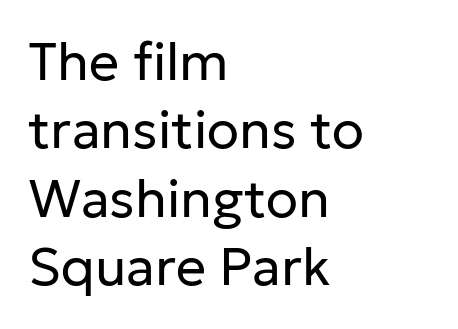
Q: Is the text bold? A: No.
Q: Is the text italic (slanted)? A: No, it is upright.
Q: Is the typeface a serif or a sans-serif typeface? A: Sans-serif.
Q: Is the text underlined? A: No.
Q: How is the paragraph aligned? A: Left-aligned.
Q: Is the spacing between letters normal or unusually wide? A: Normal.
Q: Is the spacing between lines tight, normal or loose? A: Normal.
Q: Width (condensed, normal, or wide)? A: Normal.
Q: Stroke contrast? A: Low.
Q: x-height? A: Medium.
Q: Monospaced? A: No.
